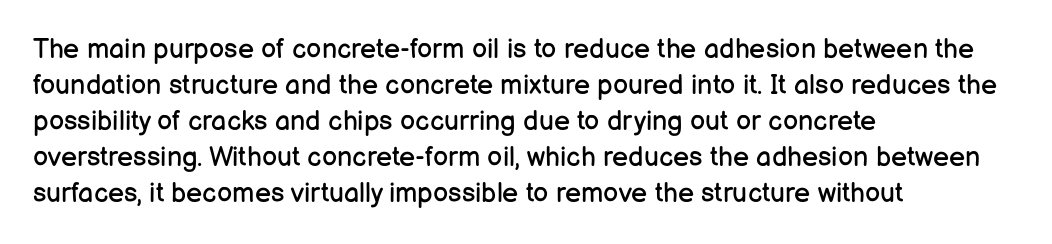
Q: Is the text bold? A: No.
Q: Is the text italic (slanted)? A: No, it is upright.
Q: Is the text underlined? A: No.
Q: How is the paragraph aligned? A: Left-aligned.
Q: Is the spacing between letters normal or unusually wide? A: Normal.
Q: Is the spacing between lines tight, normal or loose? A: Normal.
